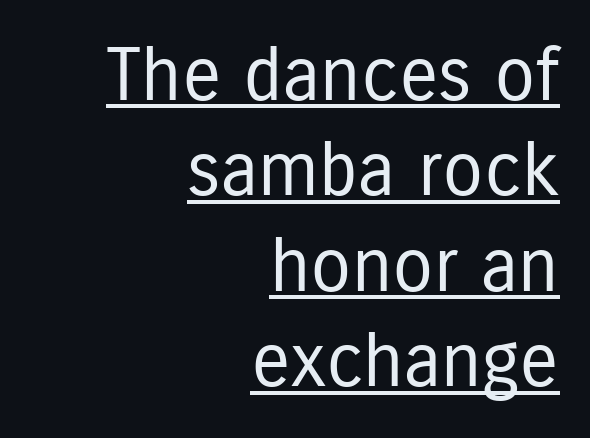
Compared with undecorated copy, this sample adds a rule below the words. Ink coverage per letter is moderate at most. Reading down the block, your eye finds every line finishing at a fixed right position. The passage shown is typed in a proportional face where columns would drift. In terms of posture, this sample is upright.
